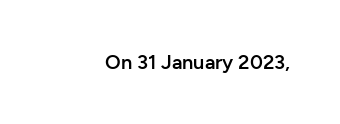
I'd describe the lettering as semibold — firm but not a full bold. The string is rendered with underlining switched off. If you drew a line through each stem, it would be perfectly vertical. Observe the ordinary spacing: letters are neighbours, not strangers.
